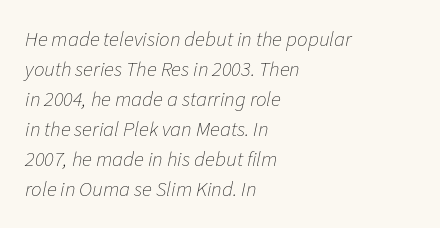
Baseline-to-baseline distance is the conventional proportion of letter height. Would a proofreader flag this as italicized? Yes. Spacing between characters is what you'd get straight out of the box. These lines stack with their left ends in a neat column. Decoration check: the copy has no underline.
